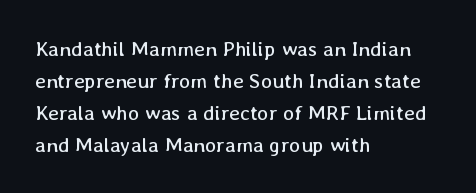
Vertical strokes here are truly vertical. The paragraph has a hard left edge and a soft right edge. The rendering uses a moderate line-height, typical for paragraphs. The cut favours lightness, reaching ordinary text weight at its darkest.
